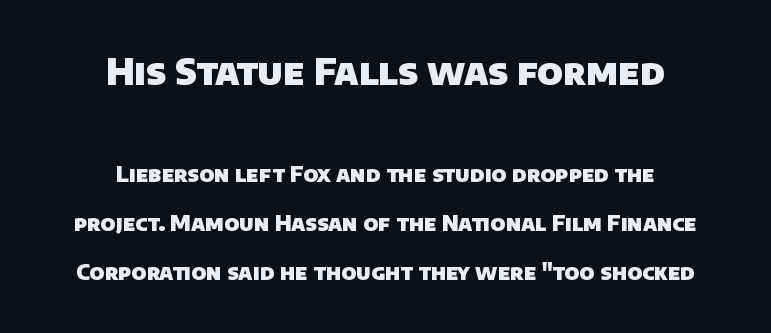
The words here are not underlined. Regarding serifs, this sample does without them. This rendering leaves character spacing at its baseline value. A student would notice the top passage is typeset larger than what follows. Loosely led — the rows are spread out. These words are printed bold, with thick strokes throughout.
